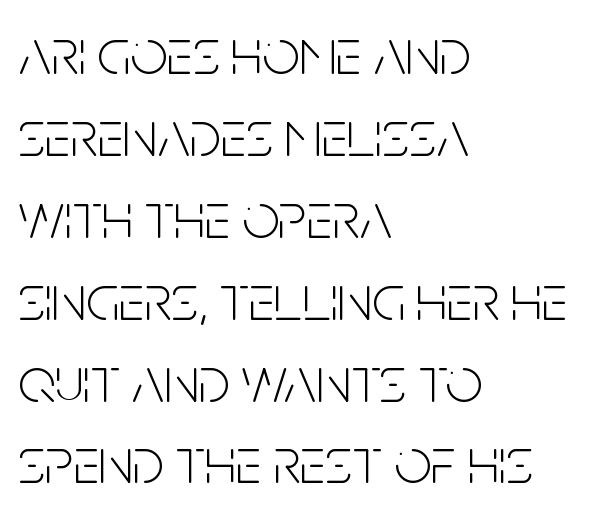
The image shows 65 px light, condensed sans-serif type, upright; set left-aligned, normal line spacing (1.26x), normal letter spacing, not underlined; low stroke contrast and a large x-height.
